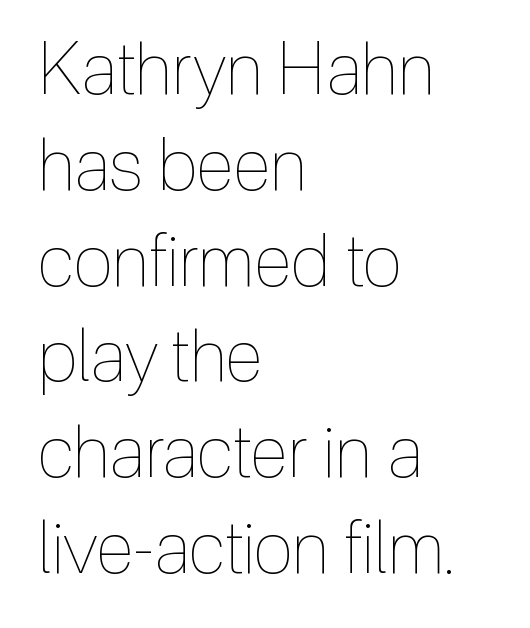
The image shows 72 px thin, condensed type, upright; set left-aligned, normal line spacing (1.33x), normal letter spacing, not underlined; a medium x-height.
